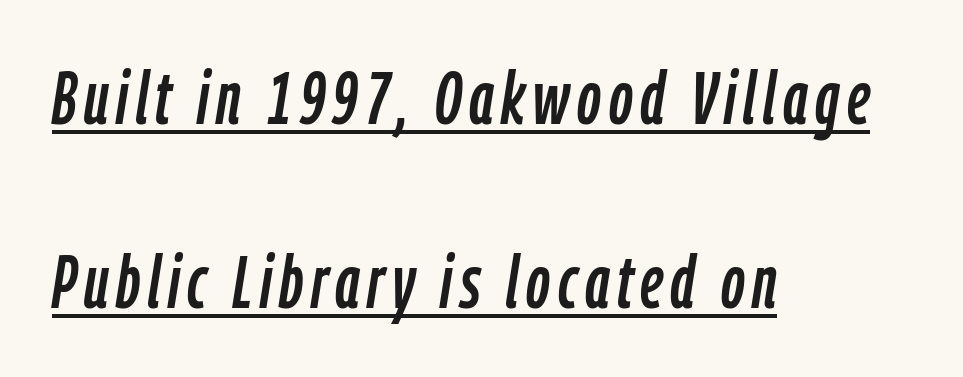
The image shows 74 px condensed type, italic (leaning right); set left-aligned, loose line spacing (2.48x), underlined; low stroke contrast and a medium x-height.
